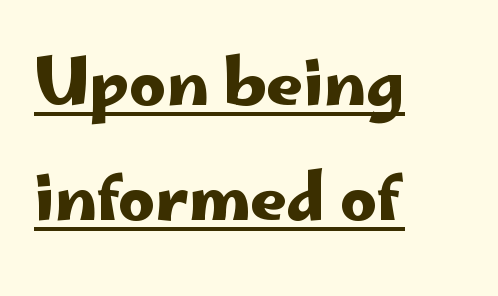
The letterforms sit shoulder to shoulder at normal distance. A typographer would call this underscored text. The passage shown is typed in a proportional face where columns would drift. Ordinary non-slanted type is in use. The rag falls on the right side of this text block.
